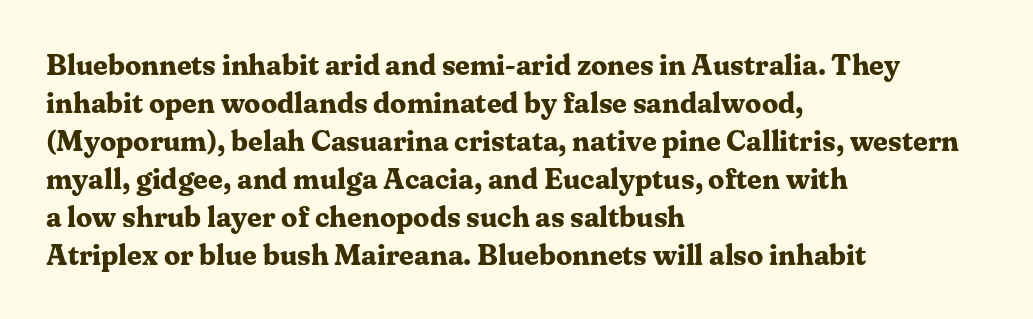
Note: serifs present on the glyphs. If you drew a line through each stem, it would be perfectly vertical. The face used here has the dense, thick strokes of a bold. A bare baseline throughout the passage. These lines stack with their left ends in a neat column.
